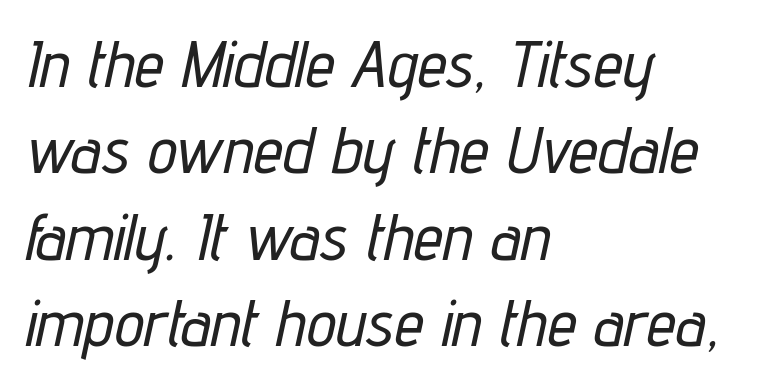
The image shows 66 px condensed type, italic (leaning right); set left-aligned, normal line spacing (1.31x), normal letter spacing, not underlined; low stroke contrast and a medium x-height.
